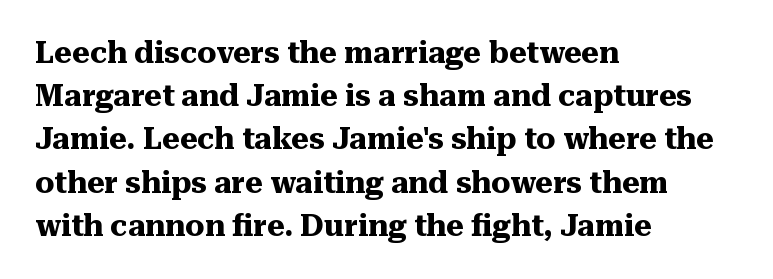
Q: Is the text bold? A: Yes.
Q: Is the text italic (slanted)? A: No, it is upright.
Q: Is the typeface a serif or a sans-serif typeface? A: Serif.
Q: Is the text underlined? A: No.
Q: How is the paragraph aligned? A: Left-aligned.
Q: Is the spacing between letters normal or unusually wide? A: Normal.
Q: Is the spacing between lines tight, normal or loose? A: Normal.
Q: Width (condensed, normal, or wide)? A: Normal.
Q: Stroke contrast? A: Medium.
Q: x-height? A: Medium.
Q: Monospaced? A: No.
